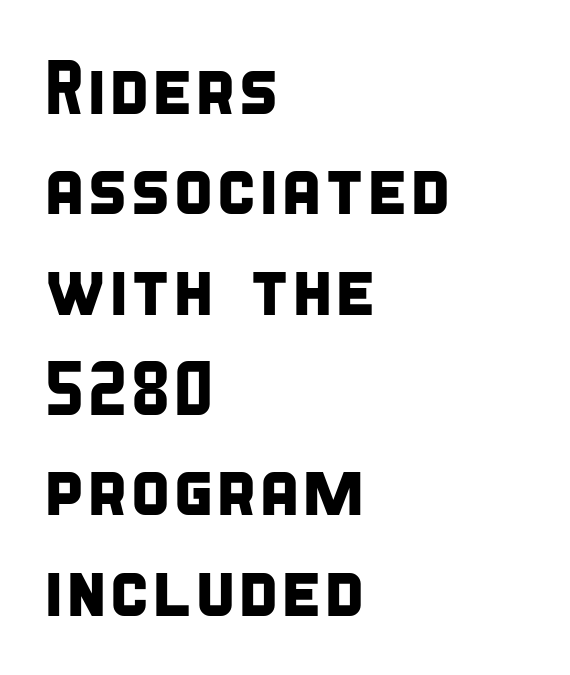
There is no visible air inserted between adjacent glyphs. You can tell from the bare stems that sans-serif type was used. Horizontally, the lines are justified to the leading edge only. Bare-footed words on every line. These lines are rendered in a variable-pitch font.
